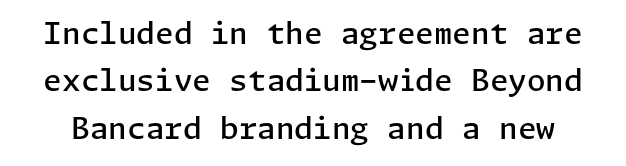
Quick note: interline space is typical. Summary of weight: moderately heavy, a semibold. The line texture is even and compact thanks to regular tracking. A roman cut, with each character standing at attention. Descenders are the only things crossing below the line.
